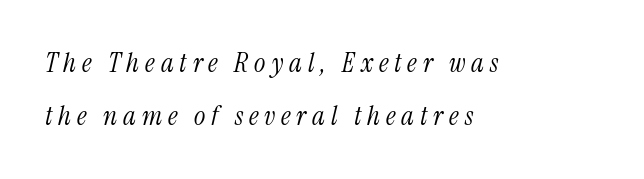
{"italic": "yes", "lean": "right", "slant_degrees": 13, "bold": "no", "underline": "no", "align": "left", "line_spacing": "loose", "line_spacing_ratio": 1.96, "letter_spacing": "wide", "letter_spacing_em": 0.22, "glyph_px": 27}
